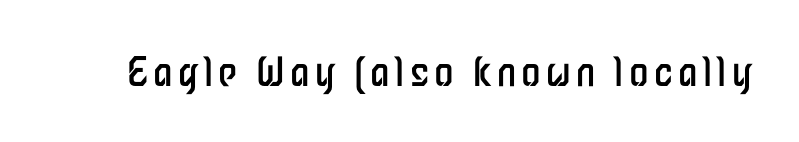
{"serif": "no", "italic": "no", "bold": "no", "weight": "regular", "width": "condensed", "stroke_contrast": "low", "x_height": "medium", "monospaced": "no", "underline": "no", "glyph_px": 39}
